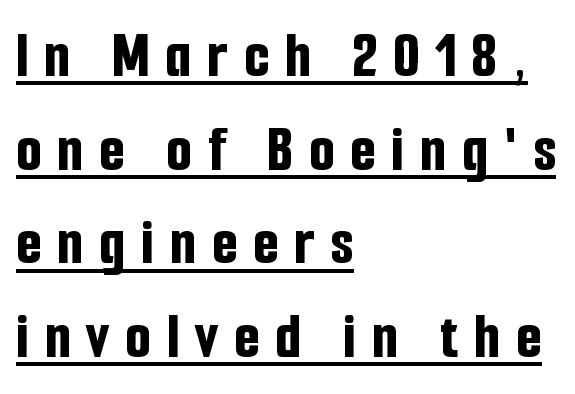
The image shows 66 px bold, condensed sans-serif type, upright; set left-aligned, normal line spacing (1.42x), unusually wide letter spacing (+0.24 em), underlined; low stroke contrast and a medium x-height.
